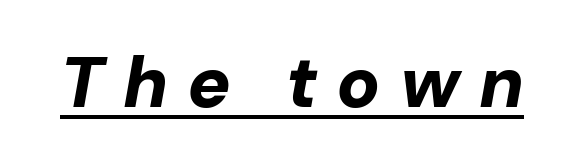
Q: Is the text bold? A: Yes.
Q: Is the text italic (slanted)? A: Yes, it leans right by about 10 degrees.
Q: Is the text underlined? A: Yes.
Q: Is the spacing between letters normal or unusually wide? A: Unusually wide.
Q: Width (condensed, normal, or wide)? A: Normal.
Q: Stroke contrast? A: Low.
Q: x-height? A: Medium.
Q: Monospaced? A: No.
